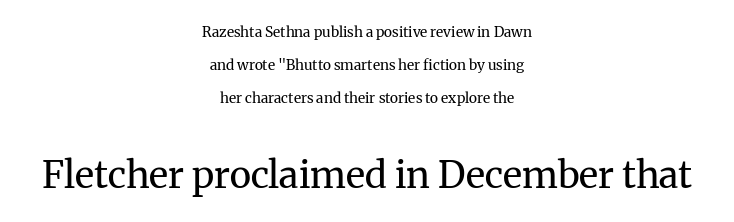
Q: Is the text bold? A: No.
Q: Is the text italic (slanted)? A: No, it is upright.
Q: Is the typeface a serif or a sans-serif typeface? A: Serif.
Q: Is the text underlined? A: No.
Q: How is the paragraph aligned? A: Centered.
Q: Is the spacing between letters normal or unusually wide? A: Normal.
Q: Is the spacing between lines tight, normal or loose? A: Loose.
Q: Which block of text is set in a larger size, the first (top) or the second (bottom)? A: The second (bottom) one.
Q: Width (condensed, normal, or wide)? A: Normal.
Q: Stroke contrast? A: Medium.
Q: x-height? A: Medium.
Q: Monospaced? A: No.
